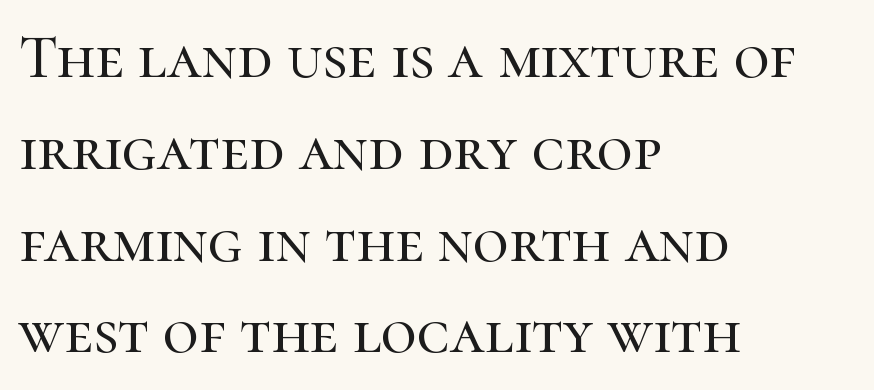
Ordinary non-slanted type is in use. The rag falls on the right side of this text block. Character widths vary here, with narrow letters taking less room than wide ones. Look at the bottom of the vertical strokes: they flare into serifs here. This block has exactly the height ordinary leading produces.
